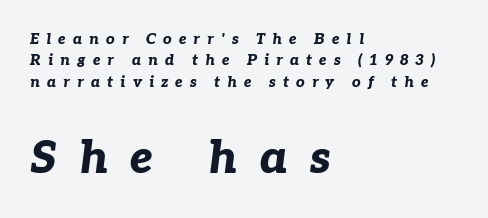
{"italic": "yes", "lean": "right", "slant_degrees": 7, "bold": "yes", "weight": "bold", "width": "normal", "stroke_contrast": "low", "x_height": "medium", "monospaced": "no", "underline": "no", "align": "left", "line_spacing": "normal", "line_spacing_ratio": 1.43, "letter_spacing": "wide", "letter_spacing_em": 0.47, "larger_block": "second", "size_ratio": 3.07, "glyph_px": 46}
